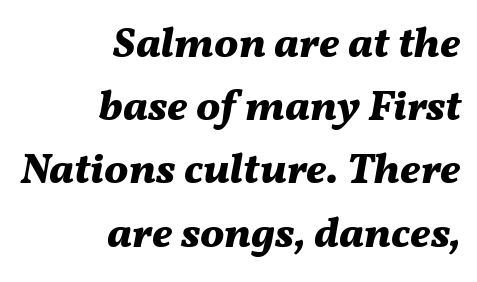
{"italic": "yes", "lean": "right", "slant_degrees": 11, "bold": "yes", "weight": "bold", "width": "normal", "stroke_contrast": "medium", "x_height": "medium", "monospaced": "no", "underline": "no", "align": "right", "line_spacing": "normal", "line_spacing_ratio": 1.47, "letter_spacing": "normal", "letter_spacing_em": 0.0, "glyph_px": 43}
